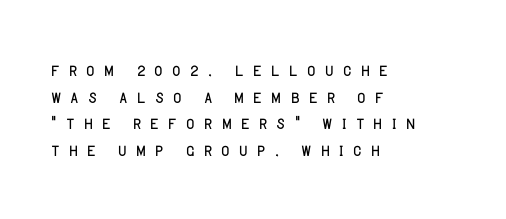
This is not heavy type; no bold has been used. Honestly, there is no underline to notice here at all. If you drew a ruler down the left edge, every line would touch it. Someone cranked the tracking dial way up on this one. Every stem runs plumb, perpendicular to the baseline.
